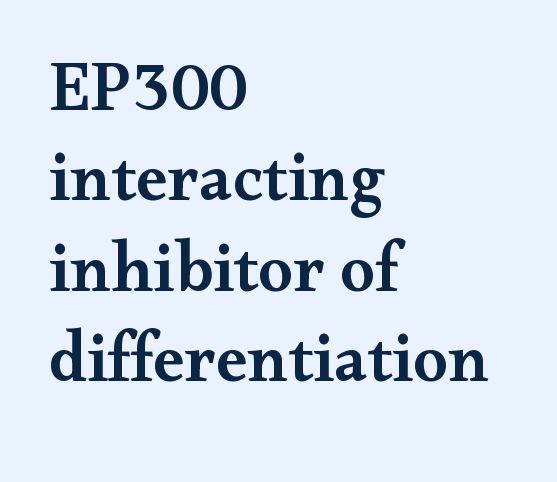
{"serif": "yes", "italic": "no", "bold": "semi", "weight": "semibold", "width": "wide", "stroke_contrast": "medium", "x_height": "small", "monospaced": "no", "underline": "no", "align": "left", "line_spacing": "normal", "line_spacing_ratio": 1.29, "letter_spacing": "normal", "letter_spacing_em": 0.0, "glyph_px": 70}
